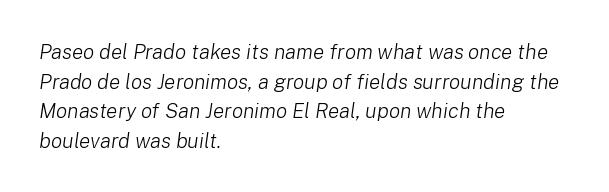
The image shows 21 px text type, italic (leaning right); set left-aligned, normal line spacing (1.41x), normal letter spacing, not underlined.
